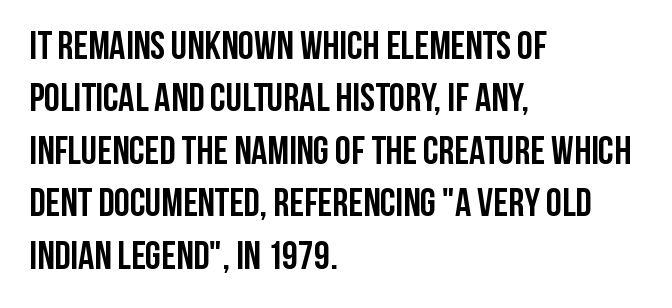
Q: Is the text bold? A: Yes.
Q: Is the text italic (slanted)? A: No, it is upright.
Q: Is the typeface a serif or a sans-serif typeface? A: Sans-serif.
Q: Is the text underlined? A: No.
Q: How is the paragraph aligned? A: Left-aligned.
Q: Is the spacing between letters normal or unusually wide? A: Normal.
Q: Is the spacing between lines tight, normal or loose? A: Normal.
Q: Width (condensed, normal, or wide)? A: Condensed.
Q: Stroke contrast? A: Low.
Q: x-height? A: Large.
Q: Monospaced? A: No.
